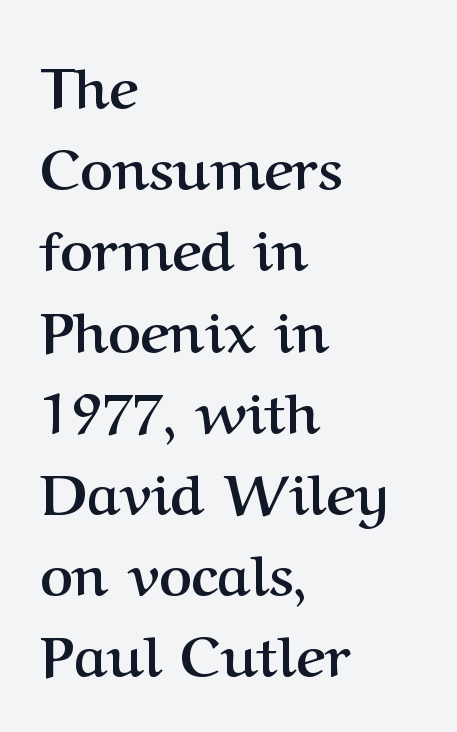
Q: Is the text bold? A: Yes.
Q: Is the text italic (slanted)? A: No, it is upright.
Q: Is the typeface a serif or a sans-serif typeface? A: Serif.
Q: Is the text underlined? A: No.
Q: How is the paragraph aligned? A: Left-aligned.
Q: Is the spacing between letters normal or unusually wide? A: Normal.
Q: Is the spacing between lines tight, normal or loose? A: Normal.
Q: Width (condensed, normal, or wide)? A: Normal.
Q: Stroke contrast? A: Medium.
Q: x-height? A: Medium.
Q: Monospaced? A: No.
